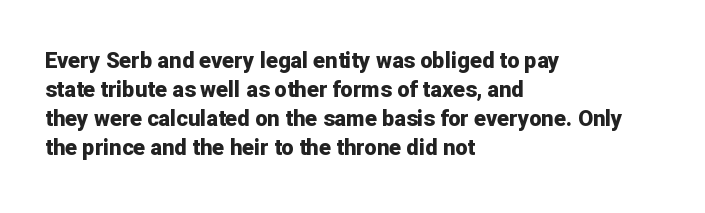
{"italic": "no", "bold": "yes", "underline": "no", "align": "left", "line_spacing": "normal", "line_spacing_ratio": 1.32, "letter_spacing": "normal", "letter_spacing_em": 0.0, "glyph_px": 22}
